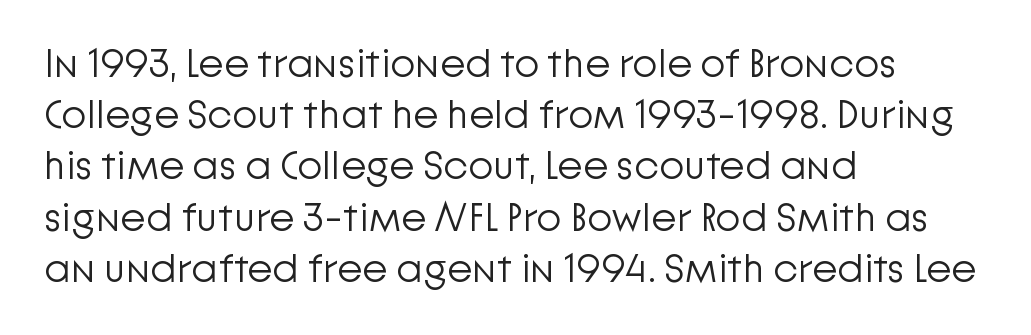
{"serif": "no", "italic": "no", "bold": "no", "weight": "light", "width": "normal", "stroke_contrast": "low", "x_height": "medium", "monospaced": "no", "underline": "no", "align": "left", "line_spacing": "normal", "line_spacing_ratio": 1.25, "letter_spacing": "normal", "letter_spacing_em": 0.0, "glyph_px": 41}
